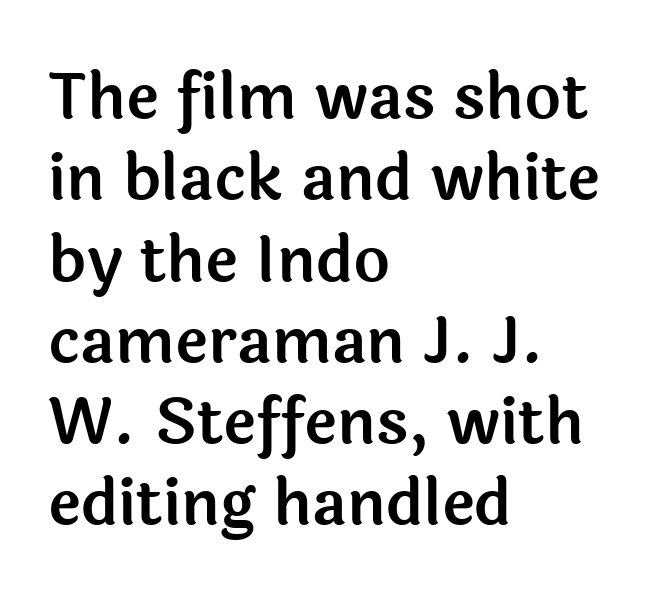
Which margin do the lines hug? The left one — the right edge is uneven. Honestly, the row spacing looks completely unremarkable. A bare baseline throughout the passage. Are there feet on the stems? There aren't — it's a sans.
